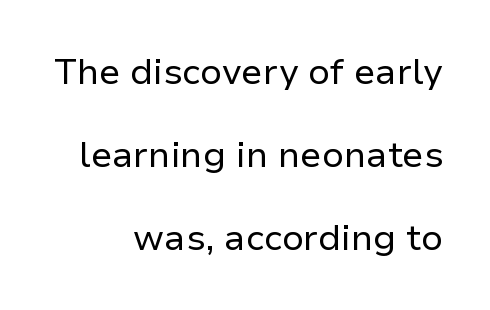
{"serif": "no", "italic": "no", "bold": "no", "weight": "regular", "width": "normal", "stroke_contrast": "low", "x_height": "medium", "monospaced": "no", "underline": "no", "align": "right", "line_spacing": "loose", "line_spacing_ratio": 2.3, "letter_spacing": "normal", "letter_spacing_em": 0.0, "glyph_px": 36}
